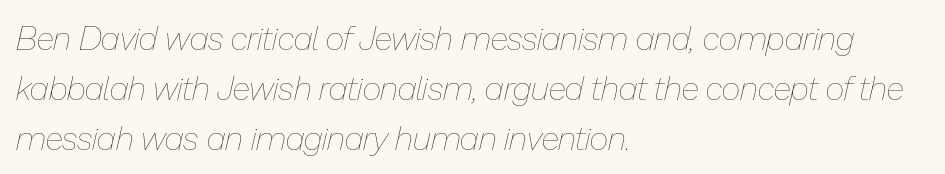
{"italic": "yes", "lean": "right", "slant_degrees": 13, "bold": "no", "weight": "thin", "width": "normal", "stroke_contrast": "low", "x_height": "medium", "monospaced": "no", "underline": "no", "align": "left", "line_spacing": "normal", "line_spacing_ratio": 1.51, "letter_spacing": "normal", "letter_spacing_em": 0.0, "glyph_px": 33}
